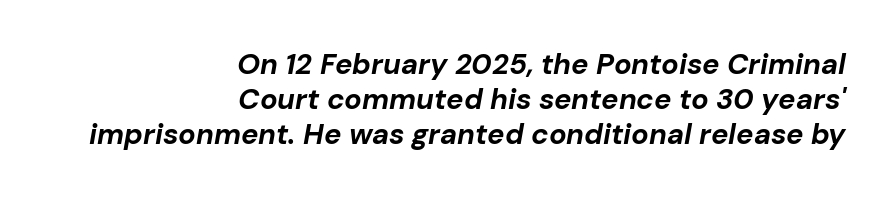
The image shows 29 px bold type, italic (leaning right); set right-aligned, line spacing 1.2x, normal letter spacing, not underlined; low stroke contrast and a medium x-height.
